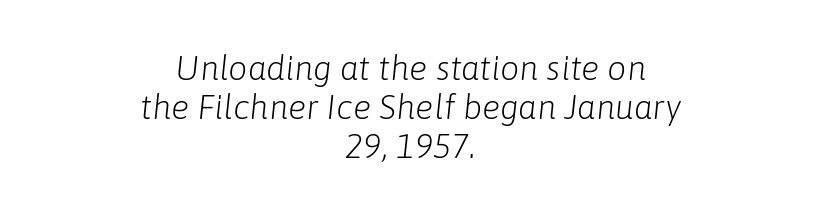
{"italic": "yes", "lean": "right", "slant_degrees": 6, "bold": "no", "weight": "light", "width": "normal", "stroke_contrast": "low", "x_height": "medium", "monospaced": "no", "underline": "no", "align": "center", "line_spacing": "tight", "line_spacing_ratio": 1.15, "letter_spacing": "normal", "letter_spacing_em": 0.0, "glyph_px": 34}
